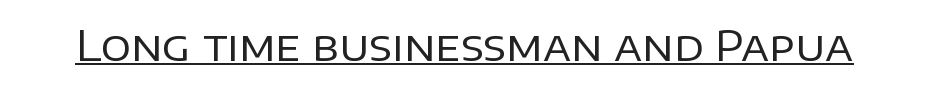
The image shows 42 px regular-weight sans-serif type, upright; set normal letter spacing, underlined; low stroke contrast and a large x-height.
